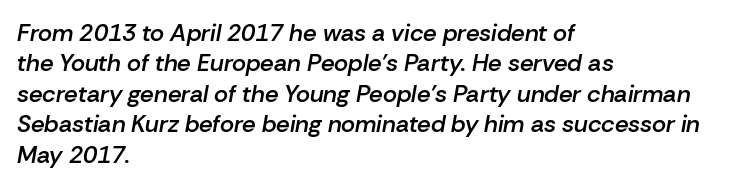
Words appear dense and cohesive because spacing is normal. Only glyphs here, with clear space below each row. An italicized treatment has been applied to the whole sample. Is the type bold? Partly — it's a semibold, heavier than regular but not fully bold. The block of text has a typical density, with ordinary space between rows. The rendering anchors every line to the left-hand side.
